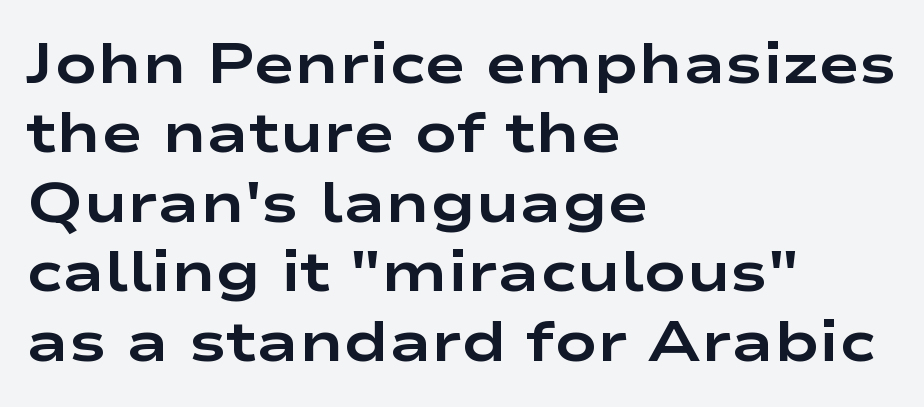
Q: Is the text bold? A: Yes.
Q: Is the text italic (slanted)? A: No, it is upright.
Q: Is the typeface a serif or a sans-serif typeface? A: Sans-serif.
Q: Is the text underlined? A: No.
Q: How is the paragraph aligned? A: Left-aligned.
Q: Is the spacing between letters normal or unusually wide? A: Normal.
Q: Width (condensed, normal, or wide)? A: Wide.
Q: Stroke contrast? A: Low.
Q: x-height? A: Medium.
Q: Monospaced? A: No.
